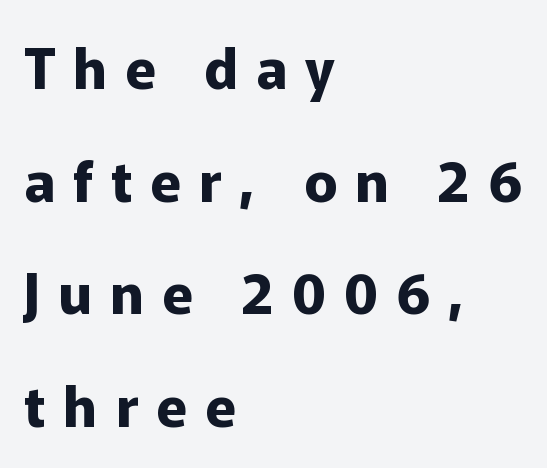
Q: Is the text bold? A: Yes.
Q: Is the text italic (slanted)? A: No, it is upright.
Q: Is the typeface a serif or a sans-serif typeface? A: Sans-serif.
Q: Is the text underlined? A: No.
Q: How is the paragraph aligned? A: Left-aligned.
Q: Is the spacing between letters normal or unusually wide? A: Unusually wide.
Q: Is the spacing between lines tight, normal or loose? A: Loose.
Q: Width (condensed, normal, or wide)? A: Normal.
Q: Stroke contrast? A: Low.
Q: x-height? A: Medium.
Q: Monospaced? A: No.
